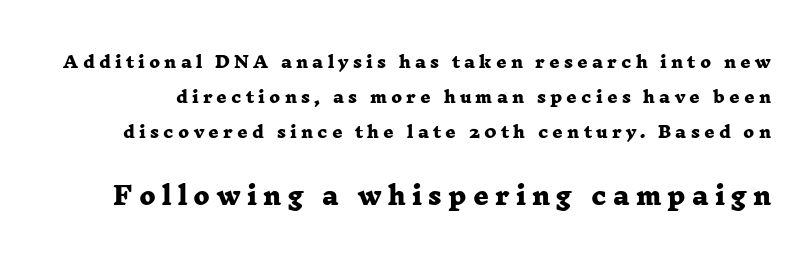
The glyphs are unaccompanied by any horizontal stroke below them. Weight: bold. The tracking reads as deliberately expanded to a designer's eye. The passage shown begins with its smaller block and ends with its larger one.
